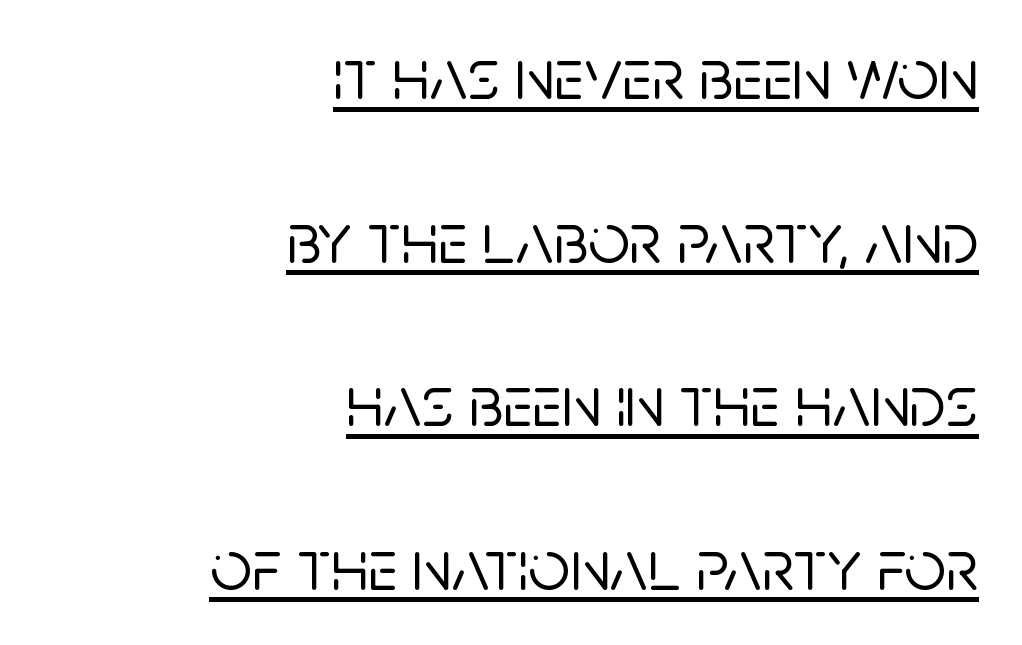
The image shows 73 px sans-serif type, upright; set right-aligned, loose line spacing (2.24x), normal letter spacing, underlined; low stroke contrast and a large x-height.
